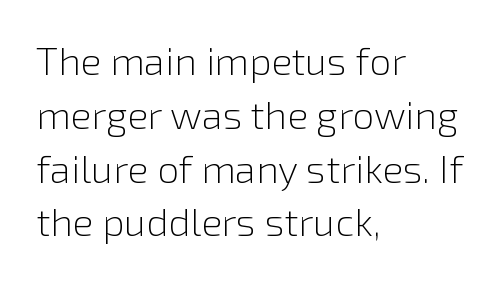
The image shows 39 px light sans-serif type, upright; set left-aligned, normal line spacing (1.38x), normal letter spacing, not underlined; low stroke contrast and a medium x-height.
